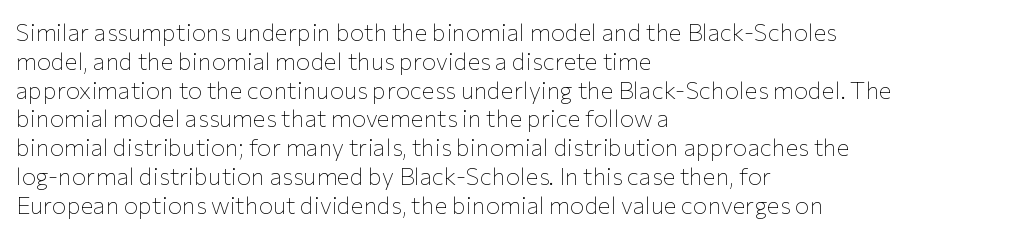
Q: Is the text bold? A: No.
Q: Is the text italic (slanted)? A: No, it is upright.
Q: Is the text underlined? A: No.
Q: How is the paragraph aligned? A: Left-aligned.
Q: Is the spacing between letters normal or unusually wide? A: Normal.
